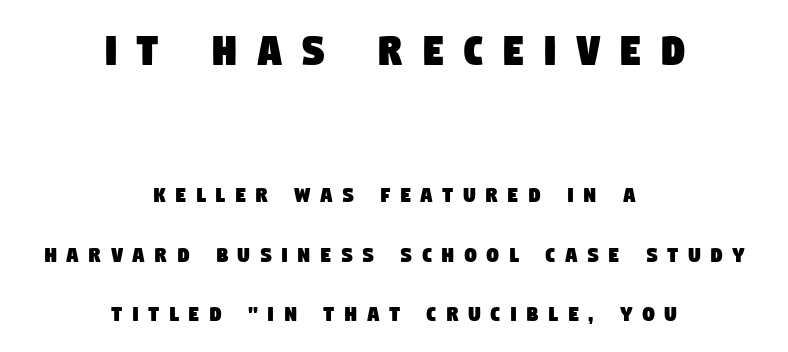
{"serif": "no", "width": "condensed", "stroke_contrast": "low", "x_height": "large", "monospaced": "no", "underline": "no", "align": "center", "line_spacing": "loose", "line_spacing_ratio": 2.46, "letter_spacing": "wide", "letter_spacing_em": 0.41, "larger_block": "first", "size_ratio": 2.0, "glyph_px": 48}
